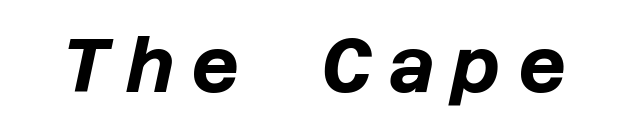
{"italic": "yes", "lean": "right", "slant_degrees": 12, "bold": "yes", "weight": "bold", "width": "normal", "stroke_contrast": "low", "x_height": "large", "underline": "no", "letter_spacing": "wide", "letter_spacing_em": 0.22, "glyph_px": 75}
